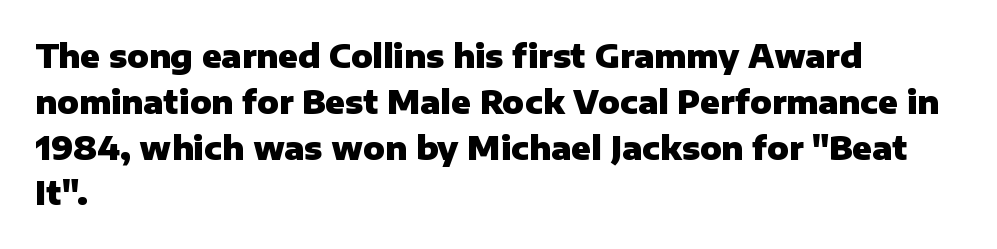
{"serif": "no", "italic": "no", "bold": "yes", "weight": "heavy", "width": "normal", "stroke_contrast": "low", "x_height": "medium", "monospaced": "no", "underline": "no", "align": "left", "line_spacing": "normal", "line_spacing_ratio": 1.43, "letter_spacing": "normal", "letter_spacing_em": 0.0, "glyph_px": 32}
